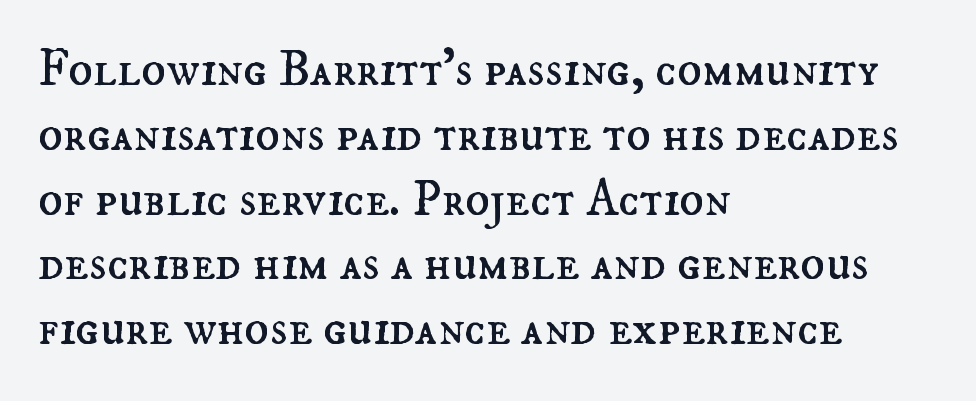
Q: Is the text bold? A: No.
Q: Is the text italic (slanted)? A: No, it is upright.
Q: Is the text underlined? A: No.
Q: How is the paragraph aligned? A: Left-aligned.
Q: Is the spacing between letters normal or unusually wide? A: Normal.
Q: Is the spacing between lines tight, normal or loose? A: Normal.
Q: Width (condensed, normal, or wide)? A: Normal.
Q: Stroke contrast? A: Medium.
Q: x-height? A: Small.
Q: Monospaced? A: No.
